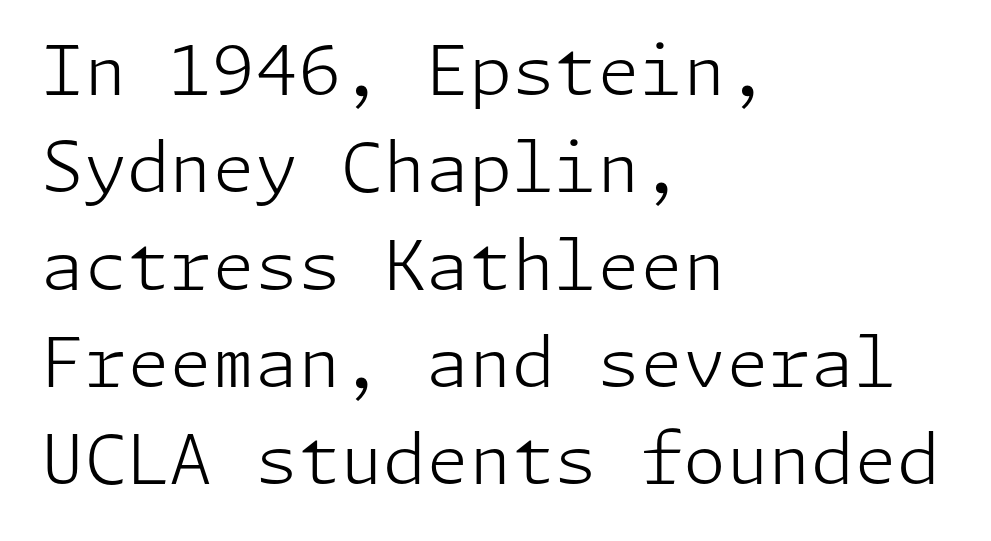
{"serif": "no", "italic": "no", "bold": "no", "weight": "light", "width": "normal", "stroke_contrast": "low", "x_height": "medium", "underline": "no", "align": "left", "line_spacing": "normal", "line_spacing_ratio": 1.41, "letter_spacing": "normal", "letter_spacing_em": 0.0, "glyph_px": 69}
